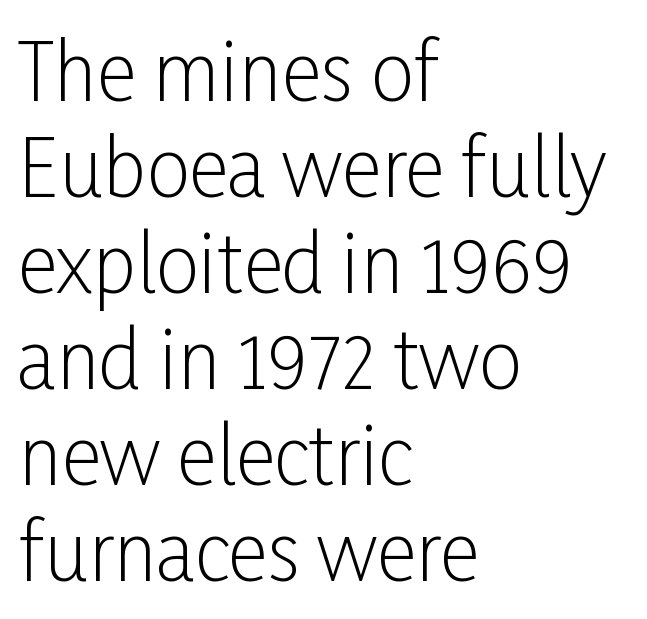
The image shows 78 px light, condensed sans-serif type, upright; set left-aligned, line spacing 1.23x, normal letter spacing, not underlined; low stroke contrast and a medium x-height.
